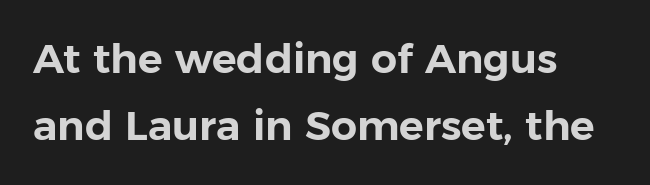
Q: Is the text italic (slanted)? A: No, it is upright.
Q: Is the typeface a serif or a sans-serif typeface? A: Sans-serif.
Q: Is the text underlined? A: No.
Q: How is the paragraph aligned? A: Left-aligned.
Q: Is the spacing between letters normal or unusually wide? A: Normal.
Q: Is the spacing between lines tight, normal or loose? A: Normal.
Q: Width (condensed, normal, or wide)? A: Normal.
Q: Stroke contrast? A: Low.
Q: x-height? A: Medium.
Q: Monospaced? A: No.
